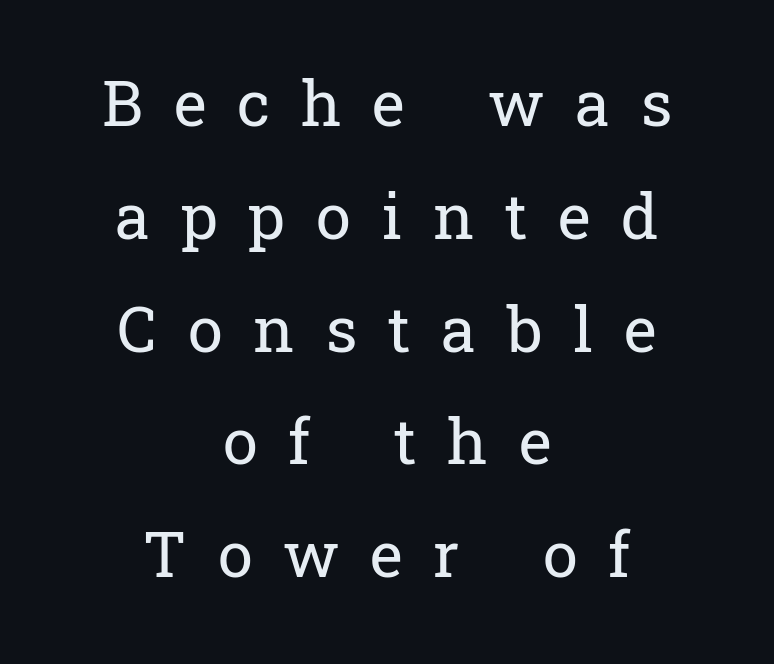
The image shows 63 px regular-weight serif type, upright; set centered, line spacing 1.79x, unusually wide letter spacing (+0.49 em), not underlined; low stroke contrast and a medium x-height.
